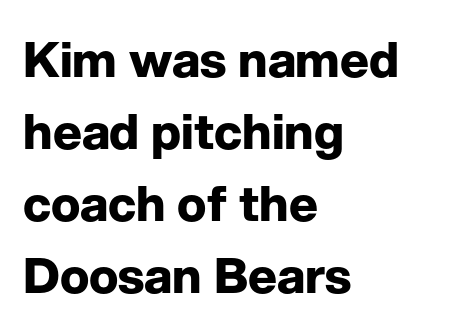
{"serif": "no", "italic": "no", "bold": "yes", "weight": "bold", "width": "normal", "stroke_contrast": "low", "x_height": "medium", "monospaced": "no", "underline": "no", "align": "left", "line_spacing": "normal", "line_spacing_ratio": 1.47, "letter_spacing": "normal", "letter_spacing_em": 0.0, "glyph_px": 49}
